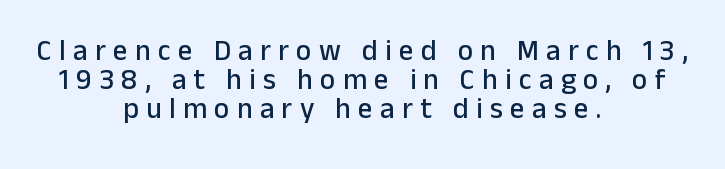
The image shows 29 px sans-serif type, upright; set centered, tight line spacing (1.0x), unusually wide letter spacing (+0.25 em), not underlined; low stroke contrast and a medium x-height.
